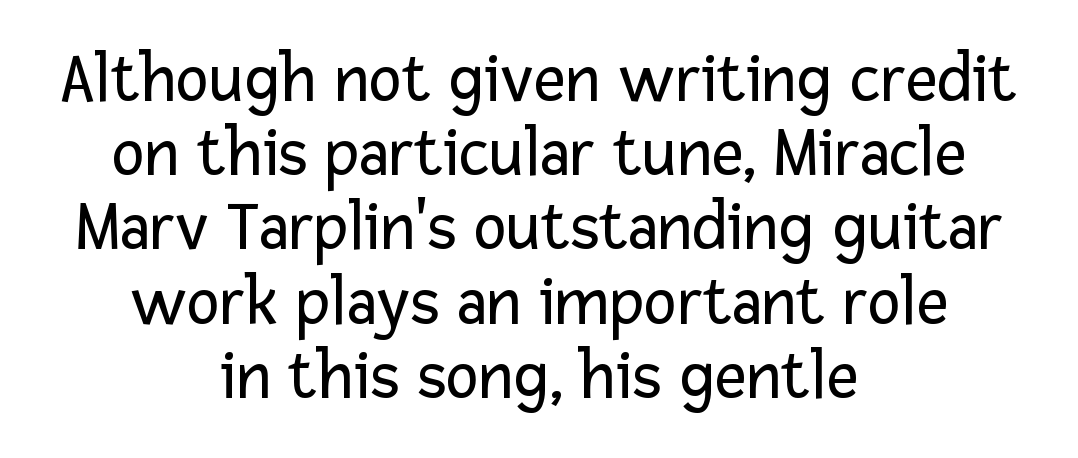
{"serif": "no", "italic": "no", "bold": "no", "weight": "regular", "width": "normal", "stroke_contrast": "low", "x_height": "medium", "monospaced": "no", "underline": "no", "align": "center", "line_spacing": "tight", "line_spacing_ratio": 1.06, "letter_spacing": "normal", "letter_spacing_em": 0.0, "glyph_px": 70}
